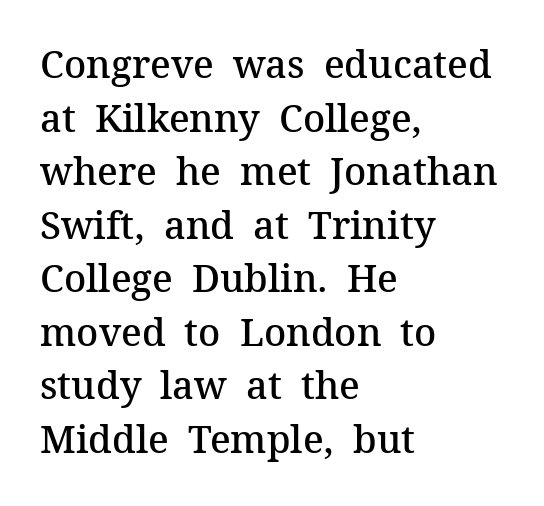
{"serif": "yes", "italic": "no", "bold": "semi", "weight": "semibold", "width": "normal", "stroke_contrast": "medium", "x_height": "medium", "monospaced": "no", "underline": "no", "align": "left", "line_spacing": "normal", "line_spacing_ratio": 1.41, "letter_spacing": "normal", "letter_spacing_em": 0.0, "glyph_px": 38}
